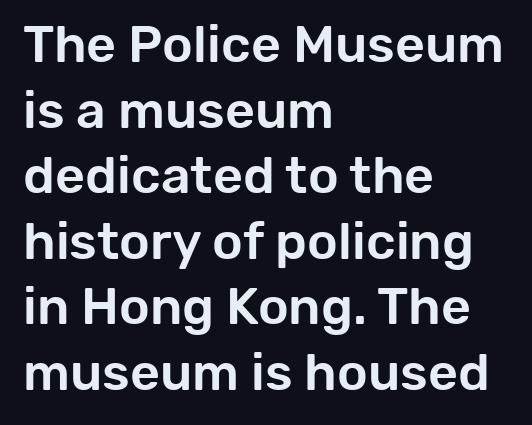
{"serif": "no", "italic": "no", "width": "normal", "stroke_contrast": "low", "x_height": "medium", "monospaced": "no", "underline": "no", "align": "left", "line_spacing": "normal", "line_spacing_ratio": 1.26, "letter_spacing": "normal", "letter_spacing_em": 0.0, "glyph_px": 52}
